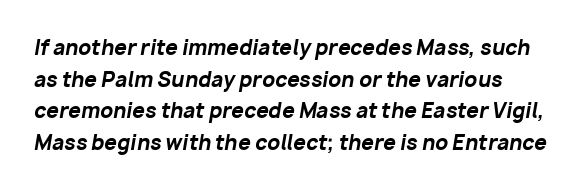
Q: Is the text bold? A: Yes.
Q: Is the text italic (slanted)? A: Yes, it leans right by about 10 degrees.
Q: Is the text underlined? A: No.
Q: Is the spacing between letters normal or unusually wide? A: Normal.
Q: Is the spacing between lines tight, normal or loose? A: Normal.
